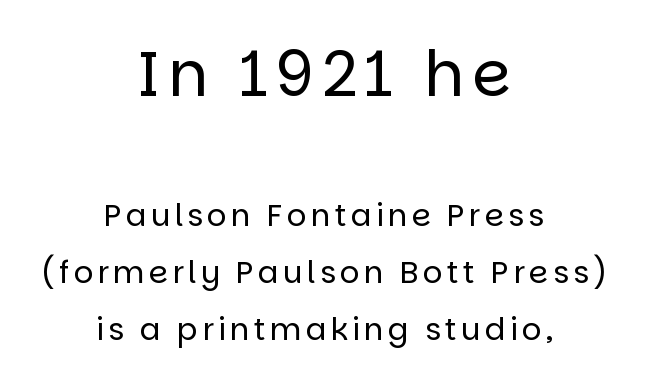
No italicization has been applied; the sample stays upright. The compositor balanced each line on the midline. The emphasis by scale lands on block number one, above. Descender tails drop into unmarked territory. Looks like regular typesetting: each glyph gets only the width it needs. Type style note: lacks serifs.
